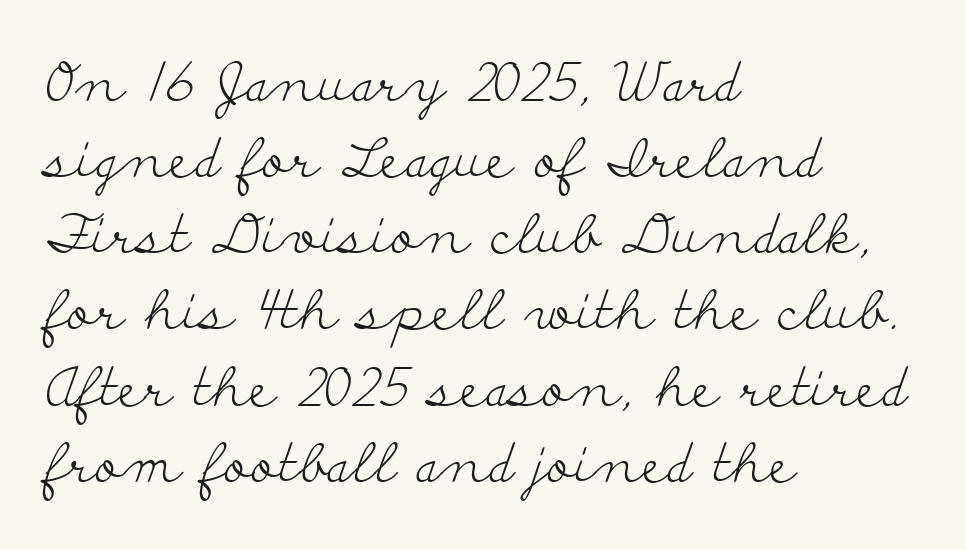
Anything drawn beneath the words? Only blank space. Is the block centered? No — it sits flush against the left margin. Proportional: the letters do not fall into vertical columns.
